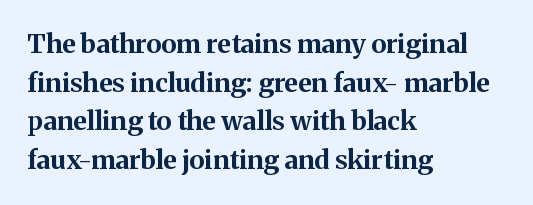
Q: Is the text bold? A: Yes.
Q: Is the text italic (slanted)? A: No, it is upright.
Q: Is the text underlined? A: No.
Q: How is the paragraph aligned? A: Left-aligned.
Q: Is the spacing between letters normal or unusually wide? A: Normal.
Q: Is the spacing between lines tight, normal or loose? A: Normal.
